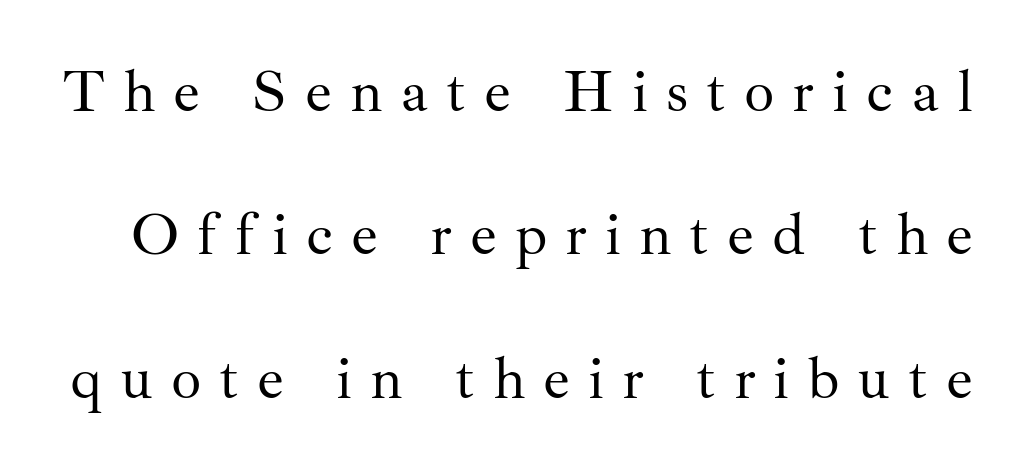
Is the type heavy? It reads as light-to-regular instead. Check under the words: just untouched page. Students, note that the glyphs here are deliberately spaced far apart. The typography opts for an upright posture over an oblique one.
